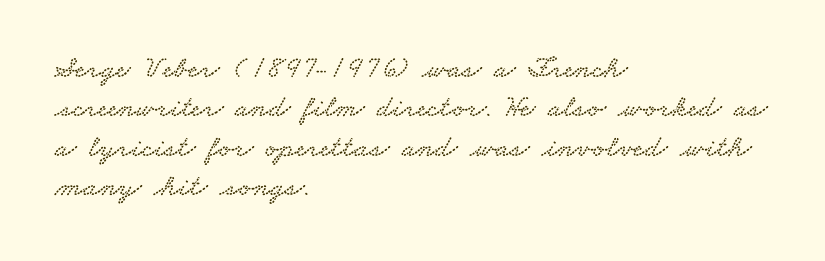
{"width": "wide", "stroke_contrast": "low", "x_height": "small", "monospaced": "no", "underline": "no", "align": "left", "line_spacing": "normal", "line_spacing_ratio": 1.27, "letter_spacing": "normal", "letter_spacing_em": 0.0, "glyph_px": 31}
